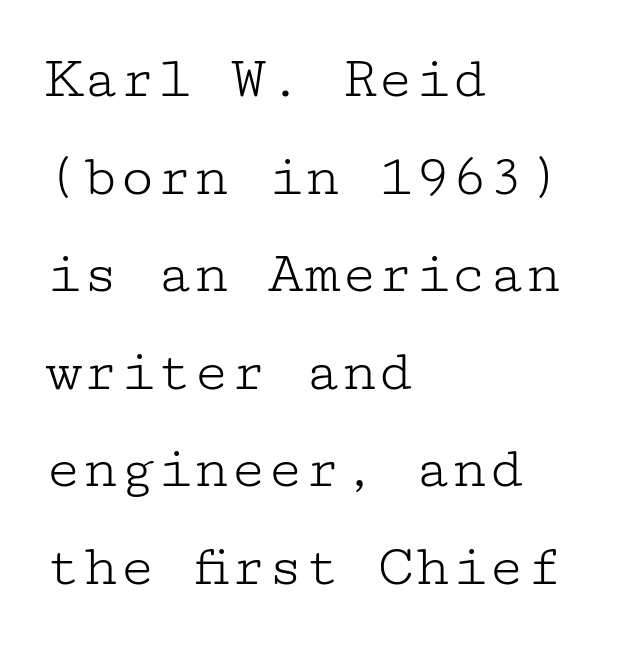
The image shows 61 px light, wide serif type, upright; set left-aligned, normal line spacing (1.6x), normal letter spacing, not underlined; low stroke contrast and a medium x-height.
